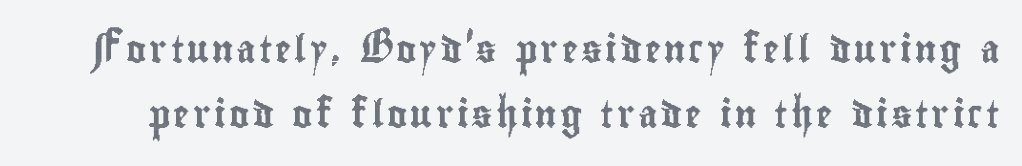
The foot of each line stays bare and open. What's the leading like? Stretched, with rows far apart. No italicization has been applied; the sample stays upright.
